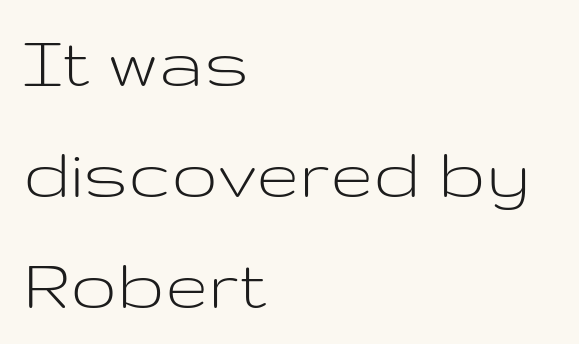
Q: Is the text bold? A: No.
Q: Is the text italic (slanted)? A: No, it is upright.
Q: Is the typeface a serif or a sans-serif typeface? A: Sans-serif.
Q: Is the text underlined? A: No.
Q: How is the paragraph aligned? A: Left-aligned.
Q: Is the spacing between letters normal or unusually wide? A: Normal.
Q: Is the spacing between lines tight, normal or loose? A: Normal.
Q: Width (condensed, normal, or wide)? A: Wide.
Q: Stroke contrast? A: Low.
Q: x-height? A: Medium.
Q: Monospaced? A: No.
